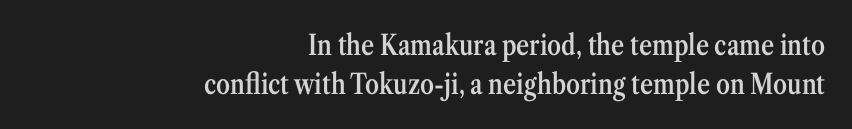
Q: Is the text bold? A: Semi-bold.
Q: Is the text italic (slanted)? A: No, it is upright.
Q: Is the typeface a serif or a sans-serif typeface? A: Serif.
Q: Is the text underlined? A: No.
Q: How is the paragraph aligned? A: Right-aligned.
Q: Is the spacing between letters normal or unusually wide? A: Normal.
Q: Is the spacing between lines tight, normal or loose? A: Normal.
Q: Width (condensed, normal, or wide)? A: Condensed.
Q: Stroke contrast? A: Medium.
Q: x-height? A: Medium.
Q: Monospaced? A: No.
